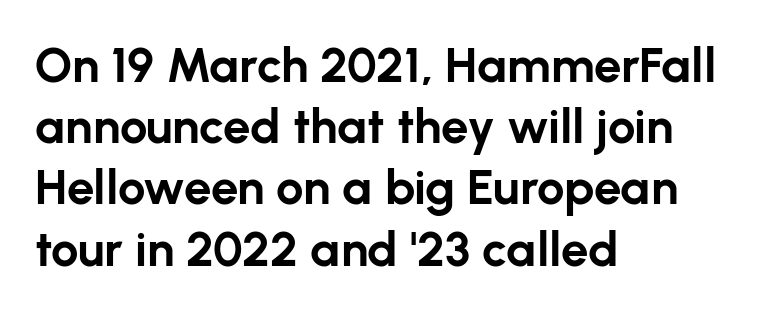
Q: Is the text bold? A: Yes.
Q: Is the text italic (slanted)? A: No, it is upright.
Q: Is the typeface a serif or a sans-serif typeface? A: Sans-serif.
Q: Is the text underlined? A: No.
Q: How is the paragraph aligned? A: Left-aligned.
Q: Is the spacing between letters normal or unusually wide? A: Normal.
Q: Is the spacing between lines tight, normal or loose? A: Normal.
Q: Width (condensed, normal, or wide)? A: Normal.
Q: Stroke contrast? A: Low.
Q: x-height? A: Medium.
Q: Monospaced? A: No.
